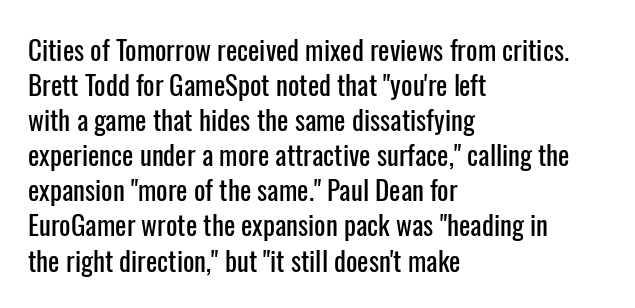
In CSS terms this would be text-align: left. Does the lettering tilt? It doesn't — this is upright. The strip under each line holds only bare page. Each word holds together tightly as a unit, with standard inter-letter gaps. These lines sit exactly where default settings would place them.
